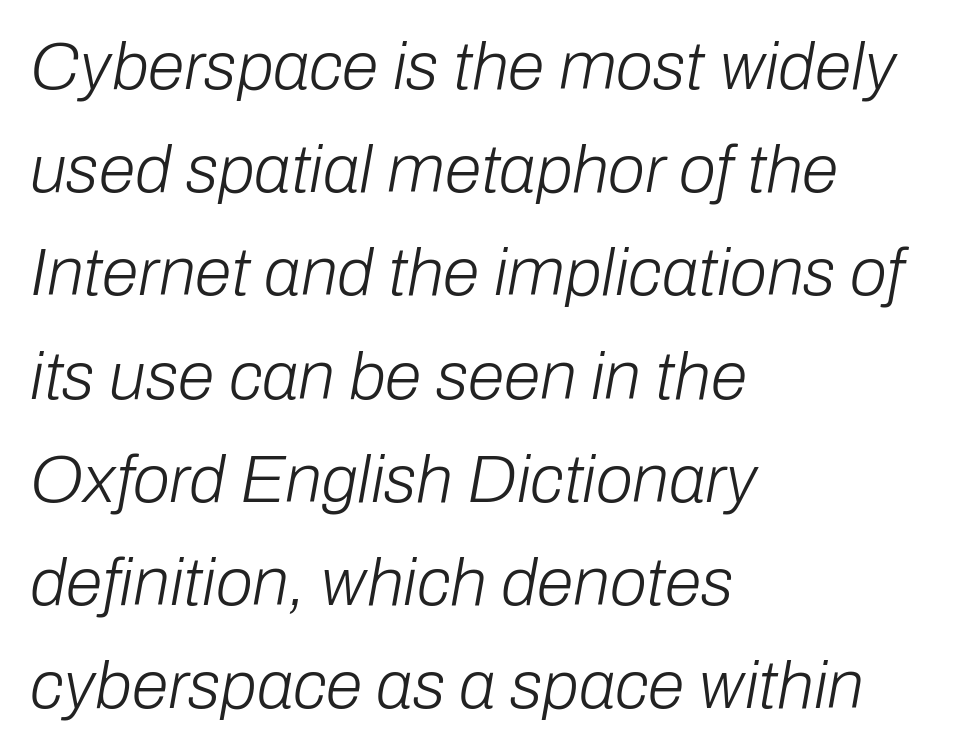
Is the stroke heavy? The answer is a plain regular-or-lighter. The text block is weighted toward the left margin, trailing off unevenly rightward. Rule under the text: the space is simply empty. Horizontal bands of white between lines are of average thickness. A typesetter would call this proportional, since set widths differ per character. Slanted lettering throughout.
